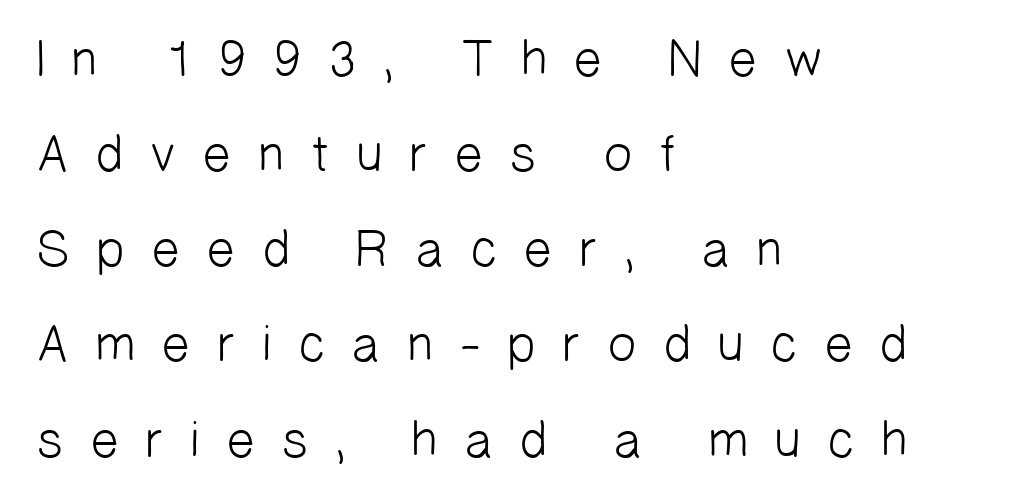
The passage shown is not underscored anywhere. The strokes are not fattened; the text isn't bold. You could only call the tracking loose — the letters float apart. Typographically, this falls in the sans-serif category.
